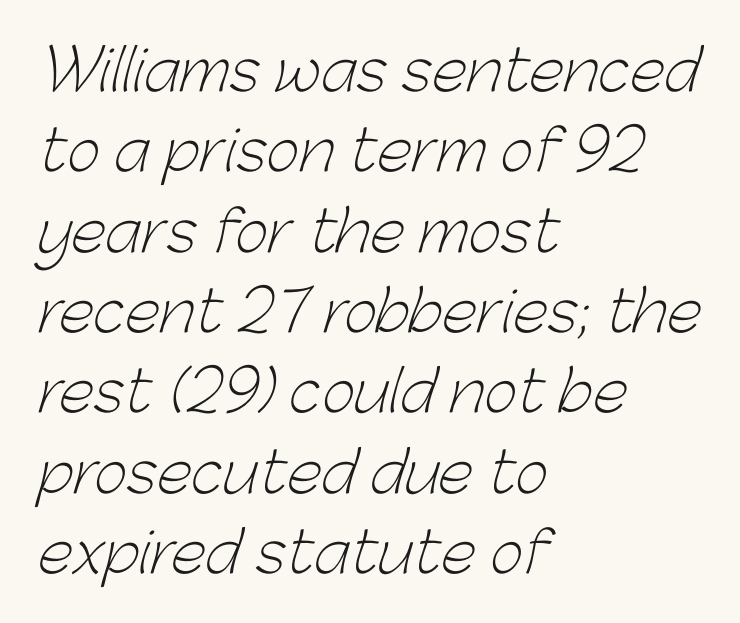
Q: Is the text bold? A: No.
Q: Is the typeface a serif or a sans-serif typeface? A: Sans-serif.
Q: Is the text underlined? A: No.
Q: How is the paragraph aligned? A: Left-aligned.
Q: Is the spacing between letters normal or unusually wide? A: Normal.
Q: Is the spacing between lines tight, normal or loose? A: Normal.
Q: Width (condensed, normal, or wide)? A: Normal.
Q: Stroke contrast? A: Low.
Q: x-height? A: Medium.
Q: Monospaced? A: No.
